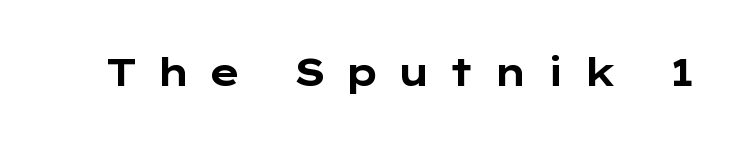
Set as a true bold cut, around the 700 mark. Each letter keeps its own natural width here, so spacing adapts to shape. What stands out about the letter spacing? Its width — letters are far apart. Stroke terminals: plain, sans-serif.
